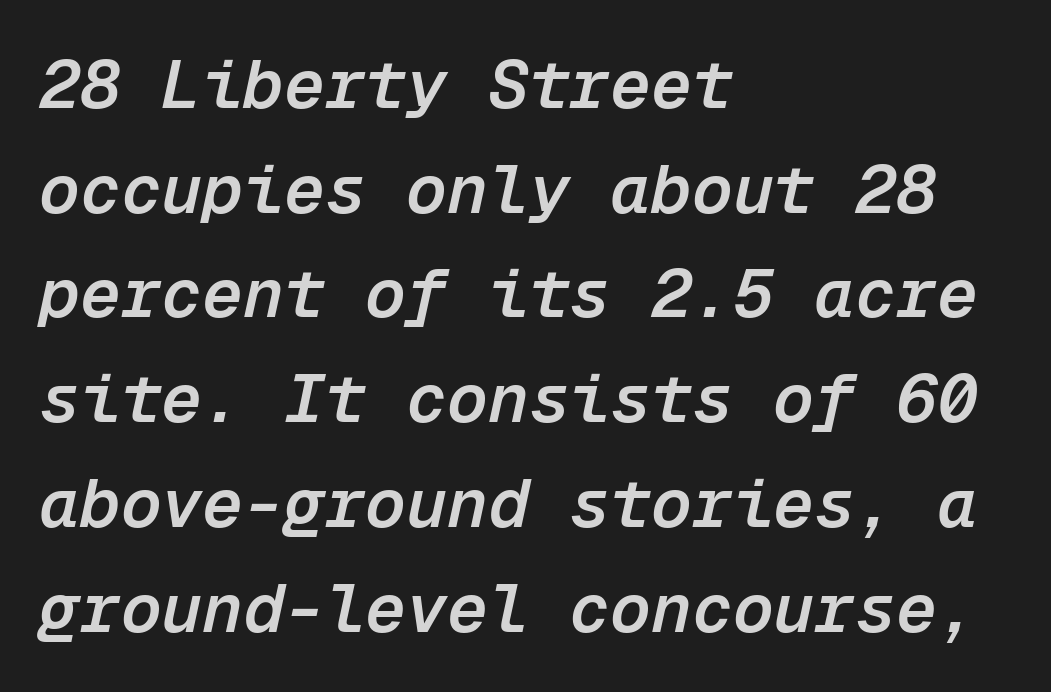
Q: Is the text bold? A: Semi-bold.
Q: Is the text italic (slanted)? A: Yes, it leans right by about 12 degrees.
Q: Is the text underlined? A: No.
Q: How is the paragraph aligned? A: Left-aligned.
Q: Is the spacing between letters normal or unusually wide? A: Normal.
Q: Is the spacing between lines tight, normal or loose? A: Normal.
Q: Width (condensed, normal, or wide)? A: Normal.
Q: Stroke contrast? A: Low.
Q: x-height? A: Medium.
Q: Monospaced? A: Yes.
